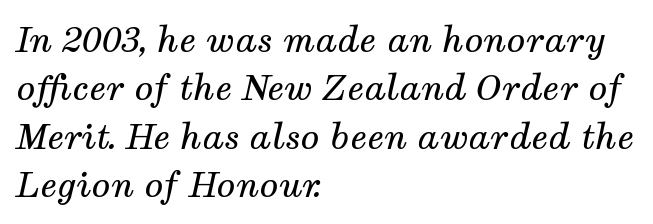
The passage shown is typeset with a serif family. The letters sit at their default tracking, neither squeezed nor spread. The specimen reads as italic at a glance. How would I describe the line gaps? Plain and ordinary. All the whitespace from short lines collects on the right. The typeface has the unassuming heft of standard copy or less.
